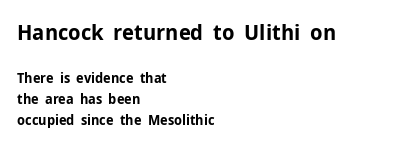
The image shows 22 px bold type, upright; set left-aligned, normal line spacing (1.51x), normal letter spacing, not underlined; the first (top) block is 1.57x larger.
